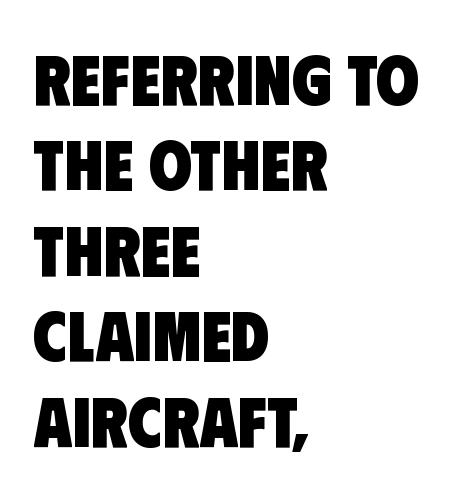
{"serif": "no", "bold": "yes", "weight": "heavy", "width": "condensed", "stroke_contrast": "low", "x_height": "large", "monospaced": "no", "underline": "no", "align": "left", "line_spacing_ratio": 1.22, "letter_spacing": "normal", "letter_spacing_em": 0.0, "glyph_px": 70}
